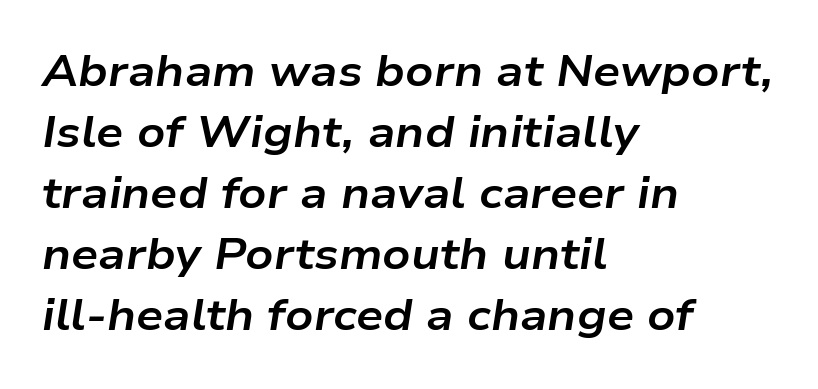
Q: Is the text bold? A: Yes.
Q: Is the text italic (slanted)? A: Yes, it leans right by about 9 degrees.
Q: Is the text underlined? A: No.
Q: How is the paragraph aligned? A: Left-aligned.
Q: Is the spacing between letters normal or unusually wide? A: Normal.
Q: Is the spacing between lines tight, normal or loose? A: Normal.
Q: Width (condensed, normal, or wide)? A: Wide.
Q: Stroke contrast? A: Low.
Q: x-height? A: Medium.
Q: Monospaced? A: No.
